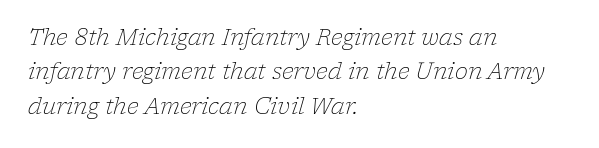
{"italic": "yes", "lean": "right", "slant_degrees": 17, "bold": "no", "underline": "no", "align": "left", "line_spacing": "normal", "line_spacing_ratio": 1.56, "letter_spacing": "normal", "letter_spacing_em": 0.0, "glyph_px": 22}
